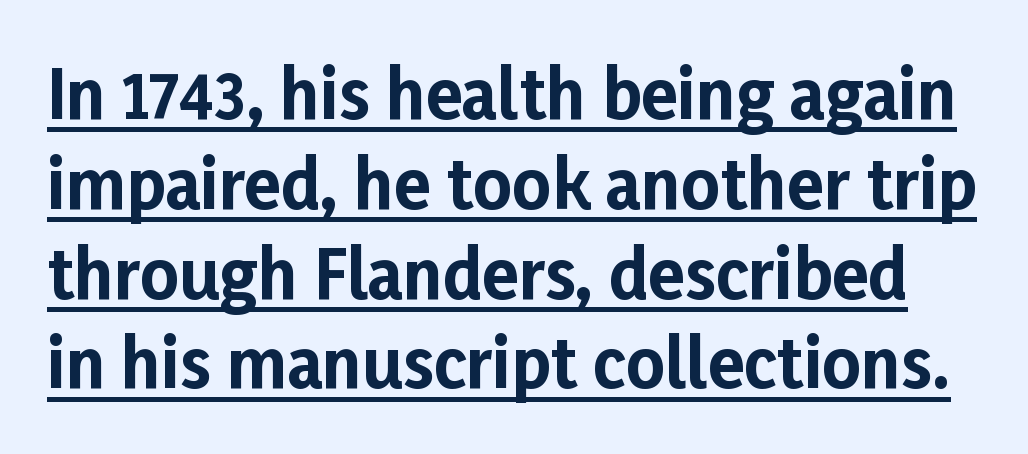
{"serif": "no", "italic": "no", "bold": "yes", "weight": "bold", "width": "normal", "stroke_contrast": "low", "x_height": "medium", "monospaced": "no", "underline": "yes", "line_spacing": "normal", "line_spacing_ratio": 1.34, "letter_spacing": "normal", "letter_spacing_em": 0.0, "glyph_px": 67}
